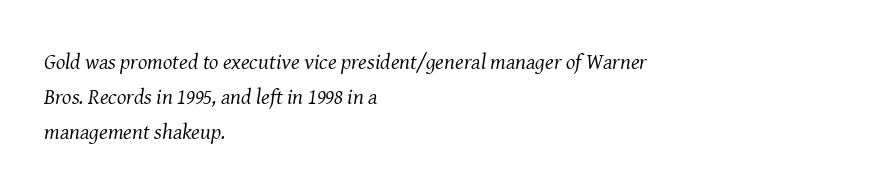
{"italic": "yes", "lean": "right", "slant_degrees": 8, "bold": "no", "underline": "no", "align": "left", "line_spacing": "normal", "line_spacing_ratio": 1.6, "letter_spacing": "normal", "letter_spacing_em": 0.0, "glyph_px": 22}
